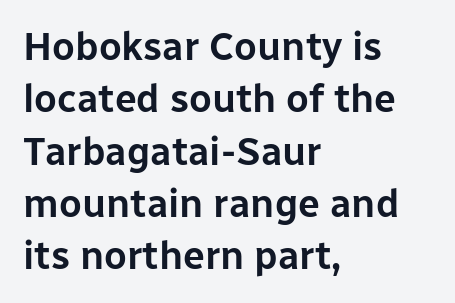
Q: Is the text italic (slanted)? A: No, it is upright.
Q: Is the typeface a serif or a sans-serif typeface? A: Sans-serif.
Q: Is the text underlined? A: No.
Q: How is the paragraph aligned? A: Left-aligned.
Q: Is the spacing between letters normal or unusually wide? A: Normal.
Q: Is the spacing between lines tight, normal or loose? A: Normal.
Q: Width (condensed, normal, or wide)? A: Normal.
Q: Stroke contrast? A: Low.
Q: x-height? A: Medium.
Q: Monospaced? A: No.
